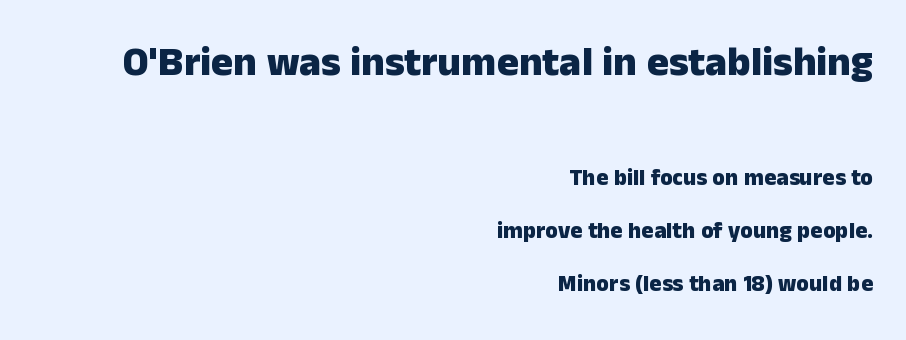
{"serif": "no", "italic": "no", "bold": "yes", "weight": "heavy", "width": "normal", "stroke_contrast": "low", "x_height": "medium", "monospaced": "no", "underline": "no", "align": "right", "line_spacing": "loose", "line_spacing_ratio": 2.31, "letter_spacing": "normal", "letter_spacing_em": 0.0, "larger_block": "first", "size_ratio": 1.78, "glyph_px": 41}
